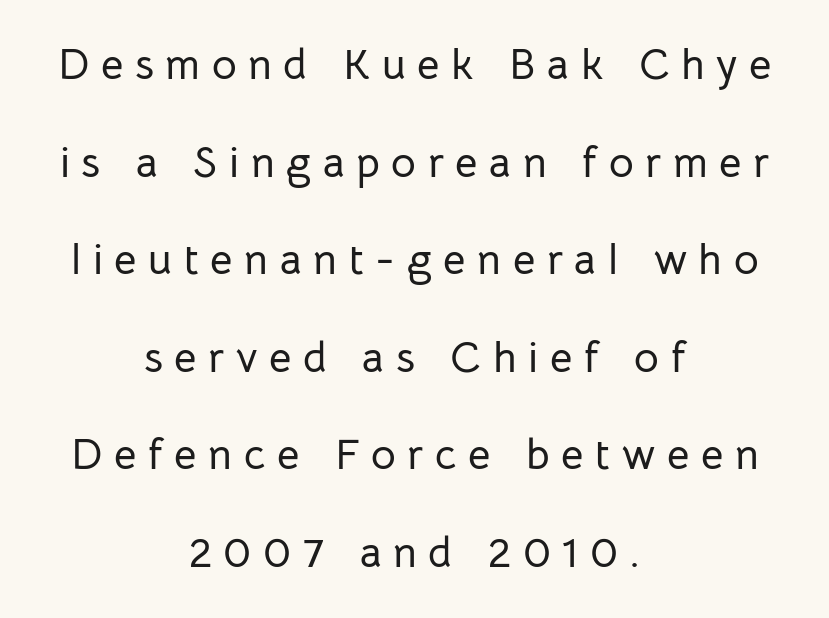
Interline gaps are noticeably wide in this sample. Loose tracking; the words dissolve into strings of separated letters. Is there any slant? The stems are plumb. Is this a sans? Yes — the strokes have no serifs. Casual observation: everything's sitting right in the middle. A clean baseline with only descenders dipping below it.
